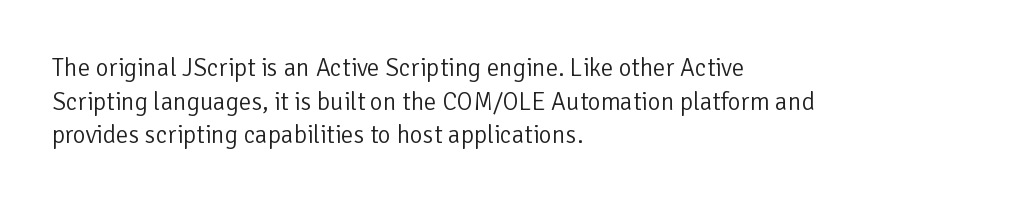
{"italic": "no", "bold": "no", "underline": "no", "align": "left", "line_spacing": "normal", "line_spacing_ratio": 1.35, "letter_spacing": "normal", "letter_spacing_em": 0.0, "glyph_px": 25}
